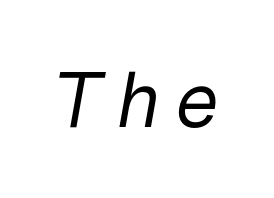
Q: Is the text bold? A: No.
Q: Is the text italic (slanted)? A: Yes, it leans right by about 10 degrees.
Q: Is the text underlined? A: No.
Q: Width (condensed, normal, or wide)? A: Normal.
Q: Stroke contrast? A: Low.
Q: x-height? A: Medium.
Q: Monospaced? A: No.
